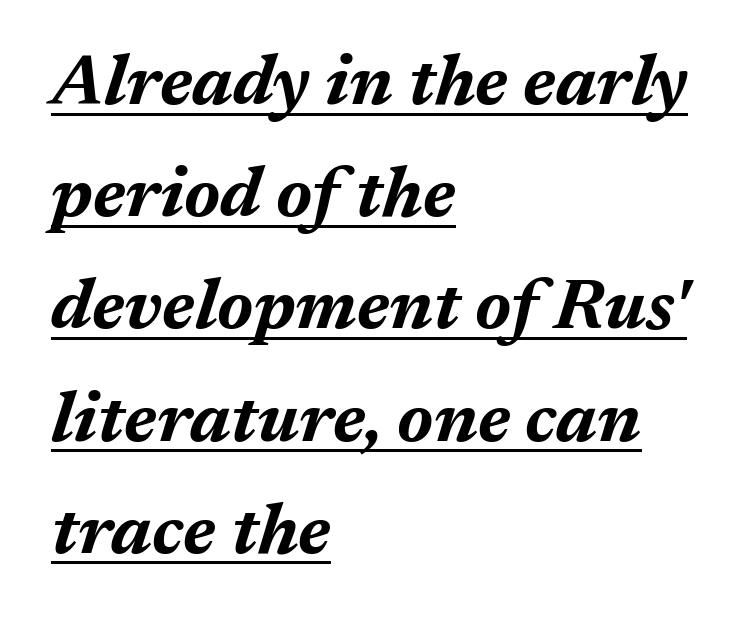
The image shows 71 px bold type, italic (leaning right); set left-aligned, normal line spacing (1.58x), normal letter spacing, underlined; medium stroke contrast and a medium x-height.
